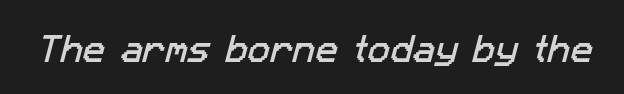
This sample uses a sans-serif face. The baseline area is clear. A typesetter would call this proportional, since set widths differ per character. This sample uses plain, unmodified letter spacing.
